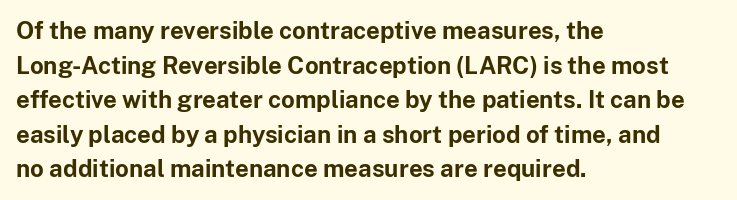
The image shows 24 px bold type, upright; set left-aligned, normal line spacing (1.44x), normal letter spacing, not underlined.
